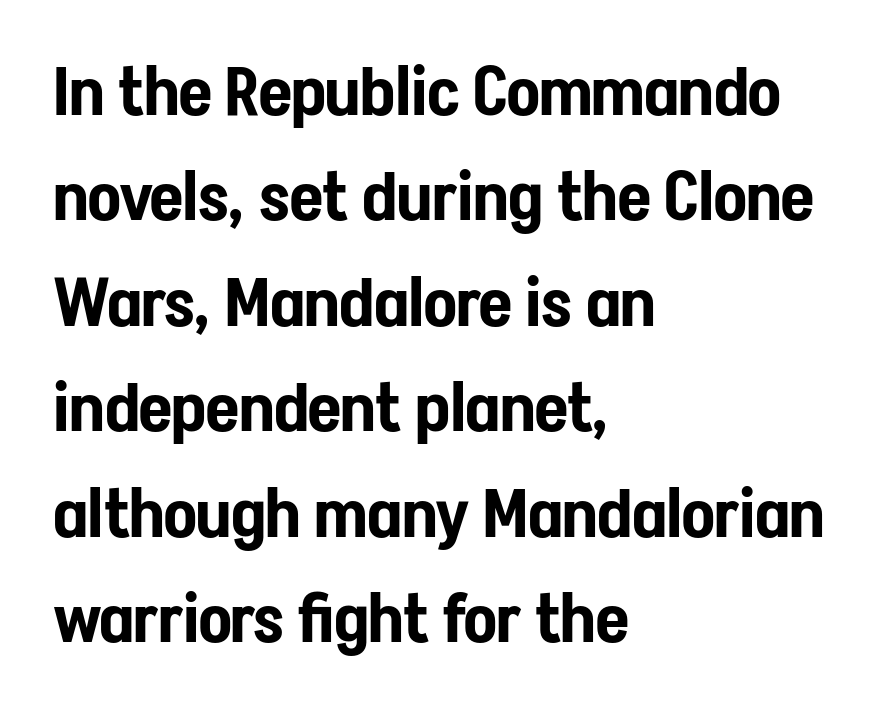
Nope, no serifs anywhere on these letters. Evenly set lines give the paragraph a standard silhouette. Line beginnings align vertically; line endings do not. The passage shown is not underscored anywhere. How are the letters spaced? Ordinarily, with no added tracking. Do the characters align in a grid? No, the font is proportional.
